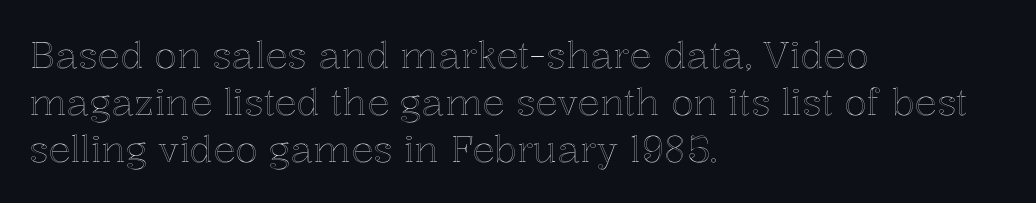
The image shows 37 px text type, upright; set left-aligned, normal line spacing (1.27x), normal letter spacing, not underlined; a medium x-height.
